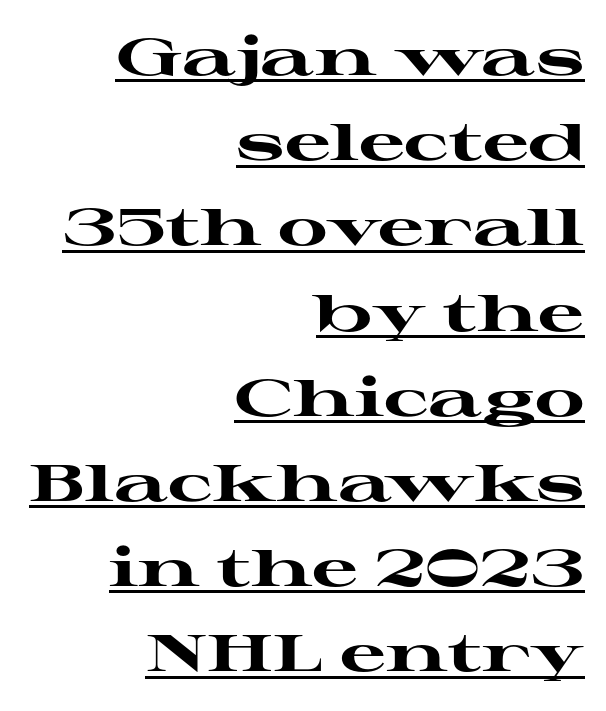
{"serif": "yes", "italic": "no", "bold": "yes", "weight": "heavy", "width": "wide", "stroke_contrast": "high", "x_height": "medium", "monospaced": "no", "underline": "yes", "align": "right", "line_spacing": "normal", "line_spacing_ratio": 1.67, "letter_spacing": "normal", "letter_spacing_em": 0.0, "glyph_px": 51}
